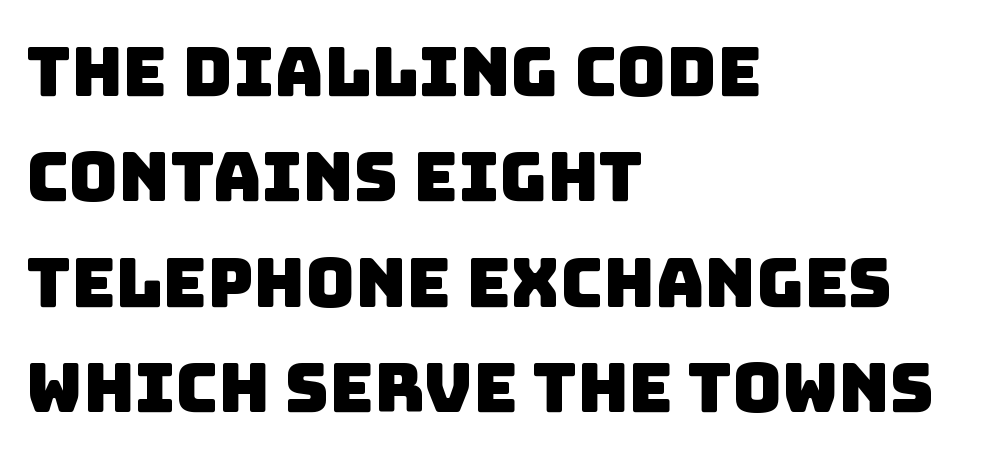
The image shows 68 px sans-serif type; set left-aligned, normal line spacing (1.55x), normal letter spacing, not underlined; low stroke contrast and a large x-height.
